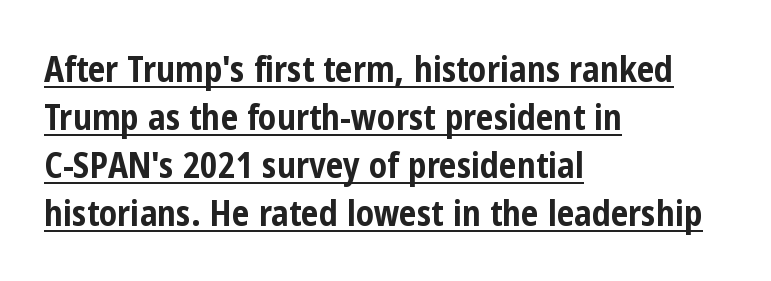
{"serif": "no", "italic": "no", "bold": "yes", "weight": "bold", "width": "condensed", "stroke_contrast": "low", "x_height": "medium", "monospaced": "no", "underline": "yes", "align": "left", "line_spacing": "normal", "line_spacing_ratio": 1.37, "letter_spacing": "normal", "letter_spacing_em": 0.0, "glyph_px": 35}
